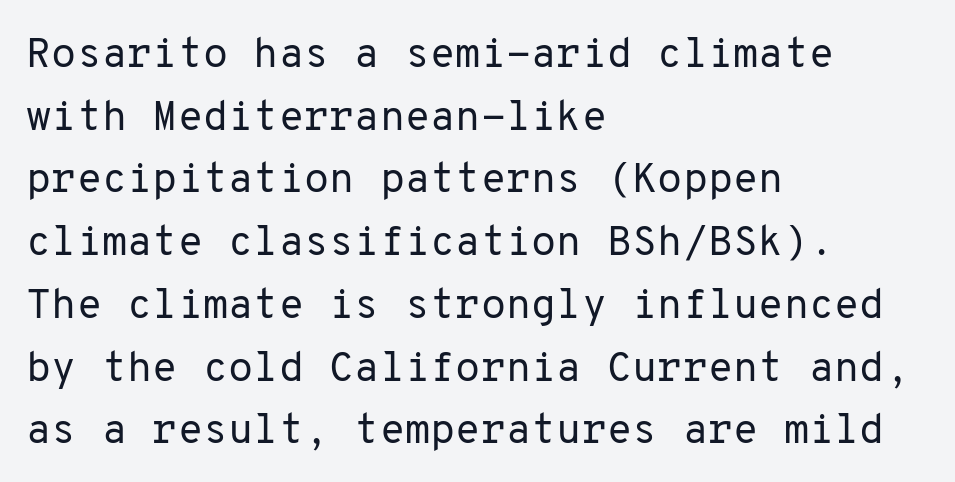
{"serif": "no", "italic": "no", "bold": "no", "weight": "regular", "width": "normal", "stroke_contrast": "low", "x_height": "medium", "monospaced": "yes", "underline": "no", "align": "left", "line_spacing": "normal", "line_spacing_ratio": 1.53, "letter_spacing": "normal", "letter_spacing_em": 0.0, "glyph_px": 41}
